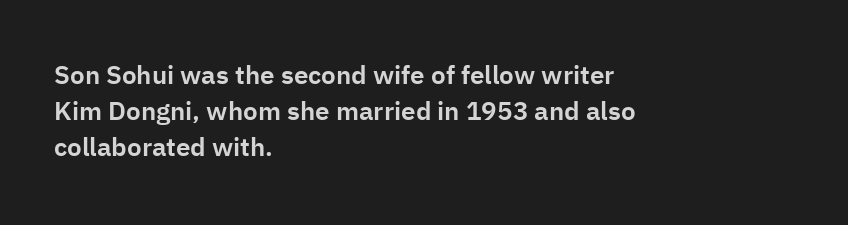
The image shows 26 px text type, upright; set left-aligned, normal line spacing (1.39x), normal letter spacing, not underlined.
